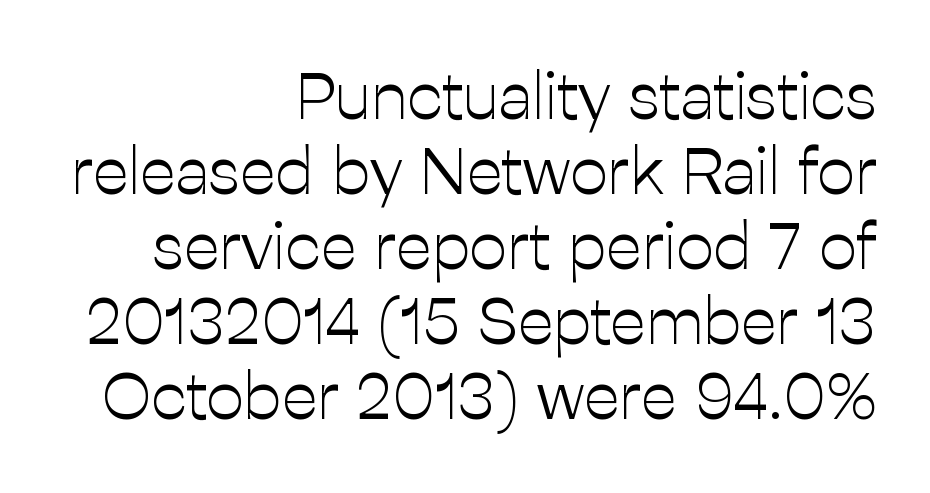
Q: Is the text bold? A: No.
Q: Is the text italic (slanted)? A: No, it is upright.
Q: Is the typeface a serif or a sans-serif typeface? A: Sans-serif.
Q: Is the text underlined? A: No.
Q: How is the paragraph aligned? A: Right-aligned.
Q: Is the spacing between letters normal or unusually wide? A: Normal.
Q: Is the spacing between lines tight, normal or loose? A: Tight.
Q: Width (condensed, normal, or wide)? A: Normal.
Q: Stroke contrast? A: Low.
Q: x-height? A: Medium.
Q: Monospaced? A: No.
